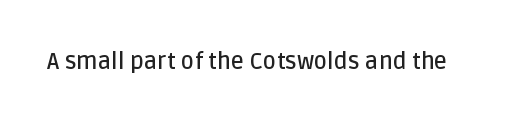
The image shows 23 px text type, upright; set normal letter spacing, not underlined.
